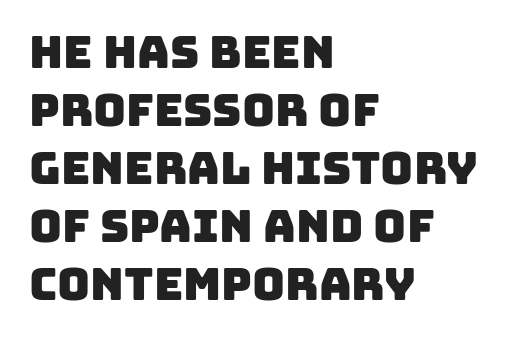
{"serif": "no", "width": "normal", "stroke_contrast": "low", "x_height": "large", "monospaced": "no", "underline": "no", "align": "left", "line_spacing": "normal", "line_spacing_ratio": 1.29, "letter_spacing": "normal", "letter_spacing_em": 0.0, "glyph_px": 45}
